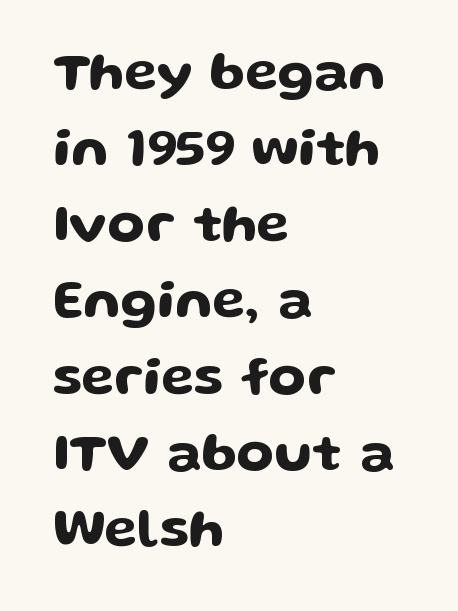
The image shows 54 px wide sans-serif type, upright; set left-aligned, normal line spacing (1.41x), normal letter spacing, not underlined; low stroke contrast and a medium x-height.
